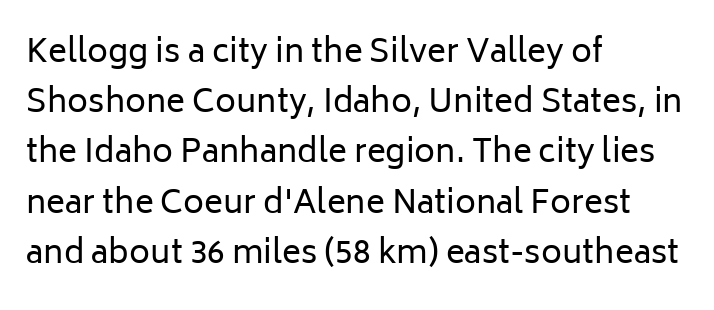
Caption: face not bold, strokes unweighted. Any mark beneath the type? The region is blank. In terms of letterform style, serifs are entirely absent. The typography opts for an upright posture over an oblique one. The ragged edge is on the right, which tells us the setting is flush left. The horizontal fit of the characters is conventional and even.
